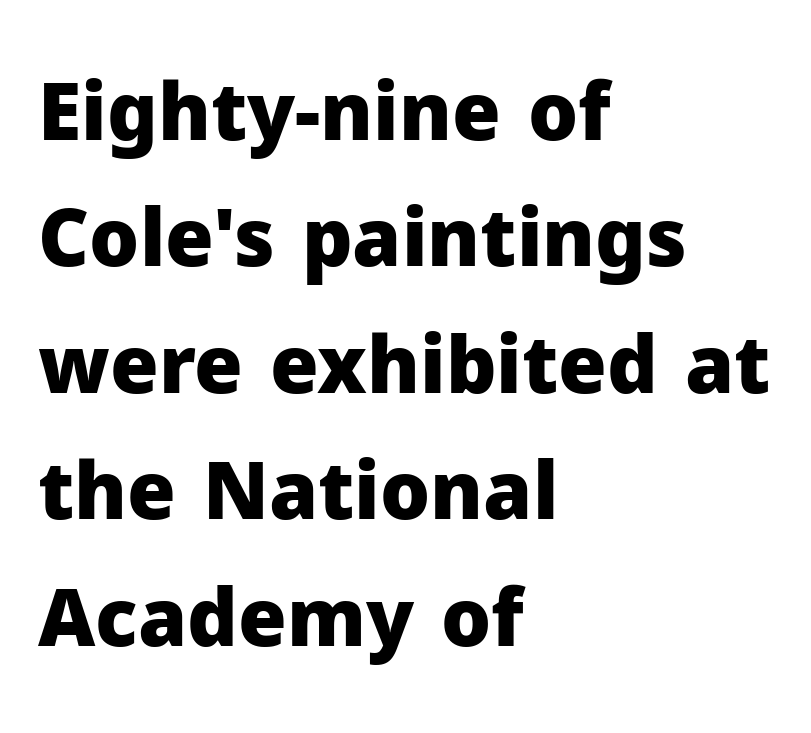
The image shows 79 px heavy sans-serif type, upright; set left-aligned, normal line spacing (1.6x), normal letter spacing, not underlined; low stroke contrast and a medium x-height.
